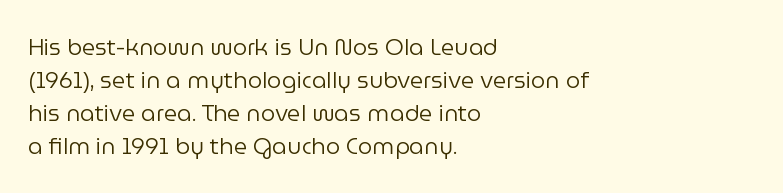
{"italic": "no", "bold": "no", "underline": "no", "align": "left", "line_spacing": "normal", "line_spacing_ratio": 1.43, "letter_spacing": "normal", "letter_spacing_em": 0.0, "glyph_px": 23}
